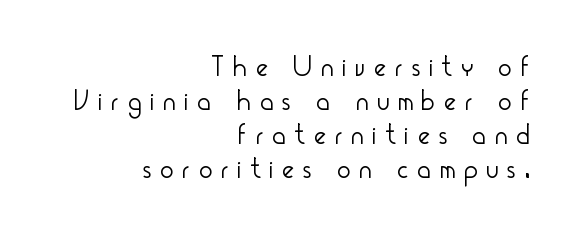
{"serif": "no", "italic": "no", "bold": "no", "weight": "light", "width": "condensed", "stroke_contrast": "low", "x_height": "small", "monospaced": "no", "underline": "no", "align": "right", "line_spacing_ratio": 1.21, "letter_spacing": "wide", "letter_spacing_em": 0.33, "glyph_px": 28}
